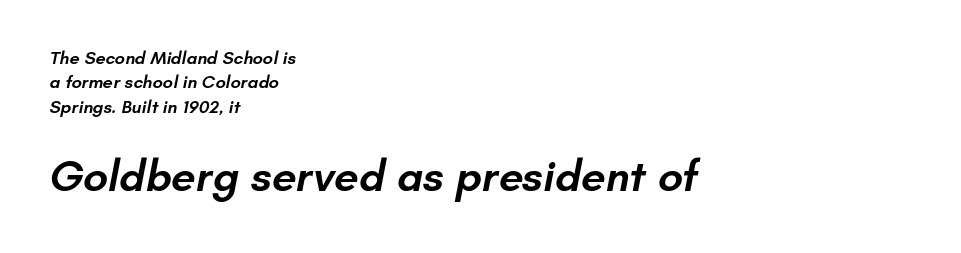
{"serif": "no", "bold": "semi", "weight": "semibold", "width": "normal", "stroke_contrast": "low", "x_height": "small", "monospaced": "no", "underline": "no", "align": "left", "line_spacing": "normal", "line_spacing_ratio": 1.35, "letter_spacing": "normal", "letter_spacing_em": 0.0, "larger_block": "second", "size_ratio": 2.44, "glyph_px": 44}
